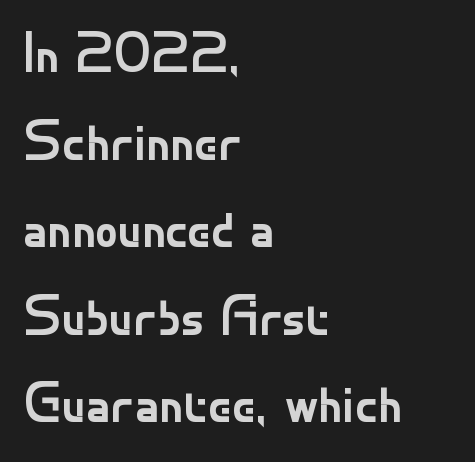
The image shows 58 px regular-weight sans-serif type, upright; set left-aligned, normal line spacing (1.51x), normal letter spacing, not underlined; low stroke contrast and a small x-height.
